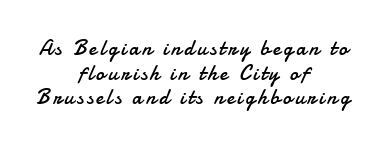
{"bold": "no", "underline": "no", "align": "center", "line_spacing_ratio": 1.17, "glyph_px": 21}
